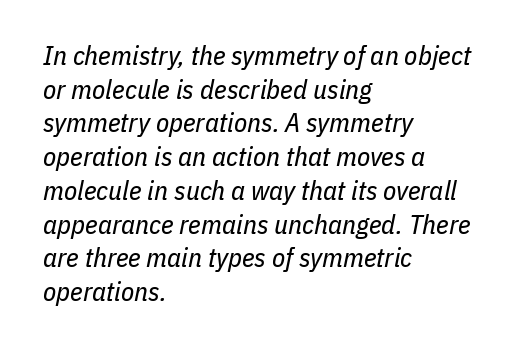
Q: Is the text bold? A: No.
Q: Is the text italic (slanted)? A: Yes, it leans right by about 11 degrees.
Q: Is the text underlined? A: No.
Q: How is the paragraph aligned? A: Left-aligned.
Q: Is the spacing between letters normal or unusually wide? A: Normal.
Q: Is the spacing between lines tight, normal or loose? A: Normal.
